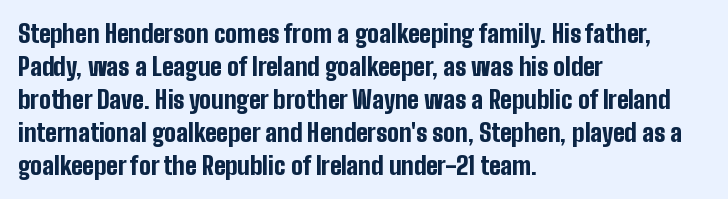
Q: Is the text bold? A: Yes.
Q: Is the text italic (slanted)? A: No, it is upright.
Q: Is the text underlined? A: No.
Q: How is the paragraph aligned? A: Left-aligned.
Q: Is the spacing between letters normal or unusually wide? A: Normal.
Q: Is the spacing between lines tight, normal or loose? A: Normal.
